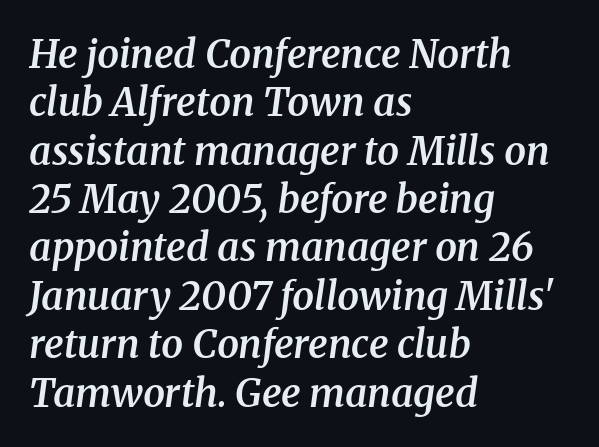
The image shows 39 px semibold serif type, italic (leaning right); set left-aligned, line spacing 1.24x, normal letter spacing, not underlined; medium stroke contrast and a medium x-height.
